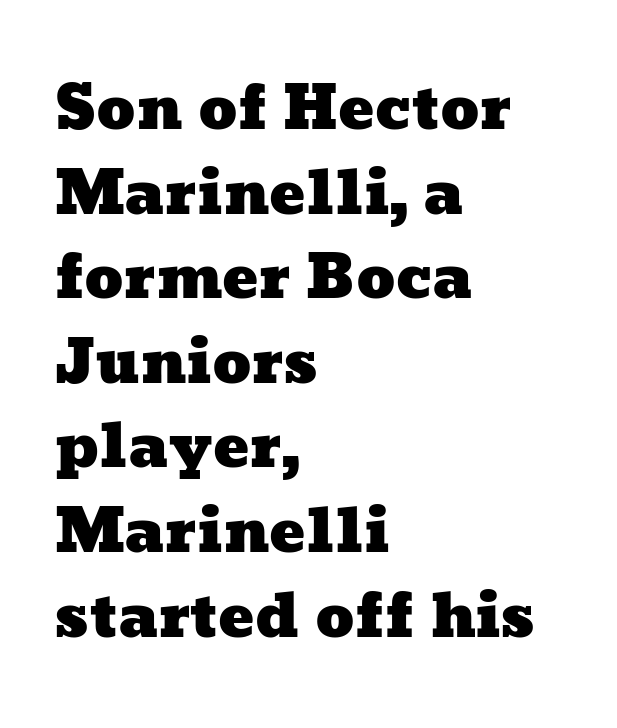
The image shows 60 px wide type; set left-aligned, normal line spacing (1.41x), normal letter spacing, not underlined; low stroke contrast and a medium x-height.
